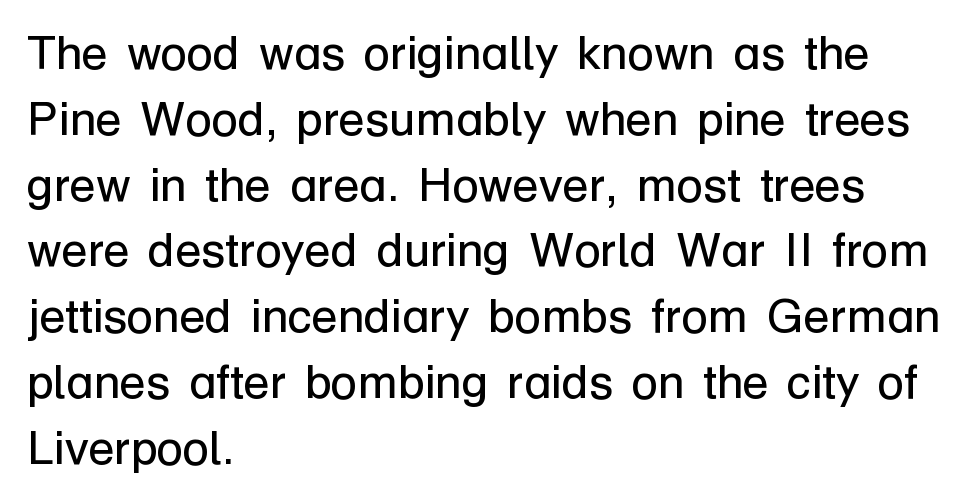
Only glyphs here, with clear space below each row. Proportional: the letters do not fall into vertical columns. Compared with a typical body face, this is equally light or lighter still. Casual observation: everything's shoved over to the left. Notice how the stems are strictly vertical — no italics here. Is this a sans? Yes — the strokes have no serifs.
